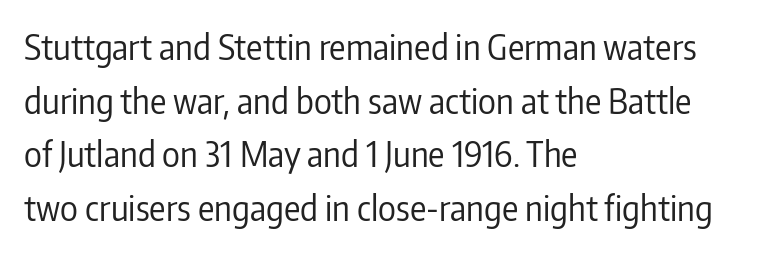
{"serif": "no", "italic": "no", "bold": "no", "weight": "regular", "width": "condensed", "stroke_contrast": "low", "x_height": "medium", "monospaced": "no", "underline": "no", "align": "left", "line_spacing": "normal", "line_spacing_ratio": 1.58, "letter_spacing": "normal", "letter_spacing_em": 0.0, "glyph_px": 34}
